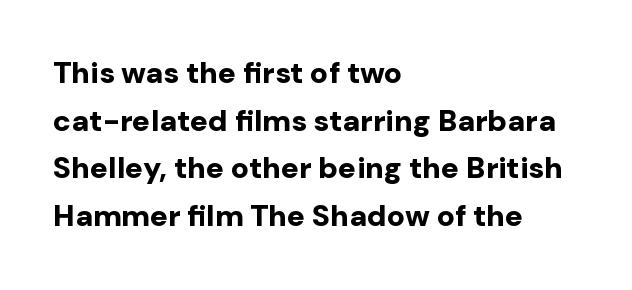
{"serif": "no", "italic": "no", "bold": "yes", "weight": "bold", "width": "normal", "stroke_contrast": "low", "x_height": "medium", "monospaced": "no", "underline": "no", "align": "left", "line_spacing": "normal", "line_spacing_ratio": 1.59, "letter_spacing": "normal", "letter_spacing_em": 0.0, "glyph_px": 30}
